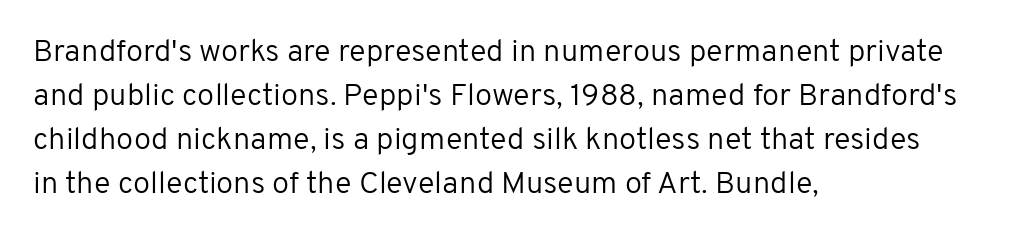
Q: Is the text bold? A: No.
Q: Is the text italic (slanted)? A: No, it is upright.
Q: Is the typeface a serif or a sans-serif typeface? A: Sans-serif.
Q: Is the text underlined? A: No.
Q: How is the paragraph aligned? A: Left-aligned.
Q: Is the spacing between letters normal or unusually wide? A: Normal.
Q: Is the spacing between lines tight, normal or loose? A: Normal.
Q: Width (condensed, normal, or wide)? A: Normal.
Q: Stroke contrast? A: Low.
Q: x-height? A: Medium.
Q: Monospaced? A: No.
